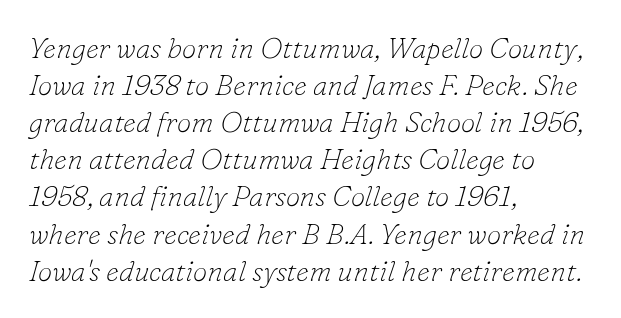
Q: Is the text bold? A: No.
Q: Is the text italic (slanted)? A: Yes, it leans right by about 16 degrees.
Q: Is the typeface a serif or a sans-serif typeface? A: Serif.
Q: Is the text underlined? A: No.
Q: How is the paragraph aligned? A: Left-aligned.
Q: Is the spacing between letters normal or unusually wide? A: Normal.
Q: Is the spacing between lines tight, normal or loose? A: Normal.
Q: Width (condensed, normal, or wide)? A: Normal.
Q: Stroke contrast? A: Low.
Q: x-height? A: Small.
Q: Monospaced? A: No.
